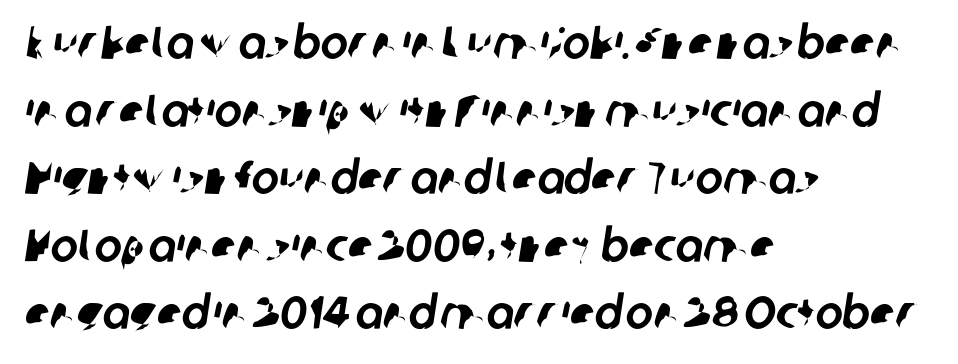
Q: Is the typeface a serif or a sans-serif typeface? A: Sans-serif.
Q: Is the text underlined? A: No.
Q: How is the paragraph aligned? A: Left-aligned.
Q: Is the spacing between letters normal or unusually wide? A: Normal.
Q: Is the spacing between lines tight, normal or loose? A: Normal.
Q: Width (condensed, normal, or wide)? A: Normal.
Q: Stroke contrast? A: Low.
Q: x-height? A: Medium.
Q: Monospaced? A: No.
